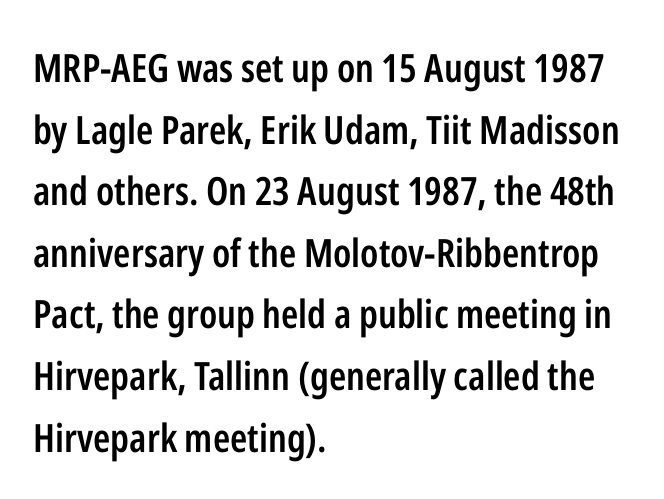
{"serif": "no", "italic": "no", "bold": "semi", "weight": "semibold", "width": "condensed", "stroke_contrast": "low", "x_height": "medium", "monospaced": "no", "underline": "no", "align": "left", "line_spacing": "normal", "line_spacing_ratio": 1.58, "letter_spacing": "normal", "letter_spacing_em": 0.0, "glyph_px": 39}
